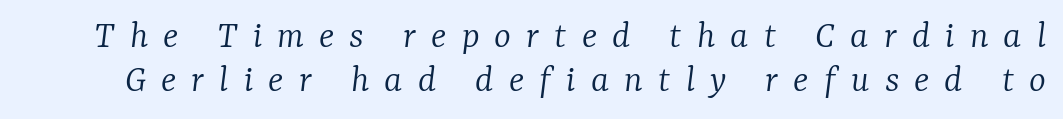
The image shows 40 px light serif type, italic (leaning right); set tight line spacing (1.1x), unusually wide letter spacing (+0.38 em), not underlined; low stroke contrast and a medium x-height.
